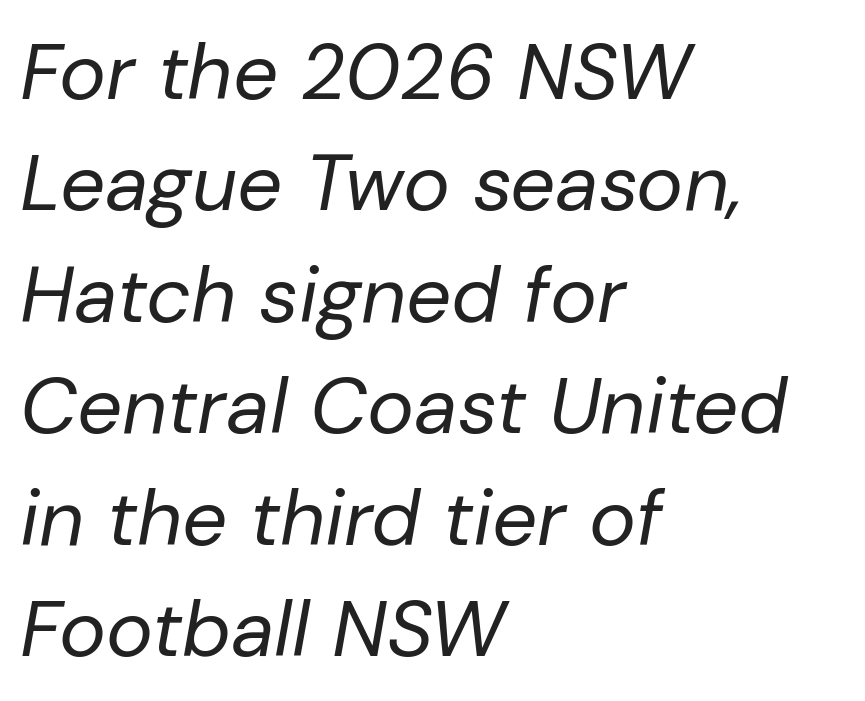
The image shows 79 px regular-weight type, italic (leaning right); set left-aligned, normal line spacing (1.41x), normal letter spacing, not underlined; low stroke contrast and a medium x-height.
